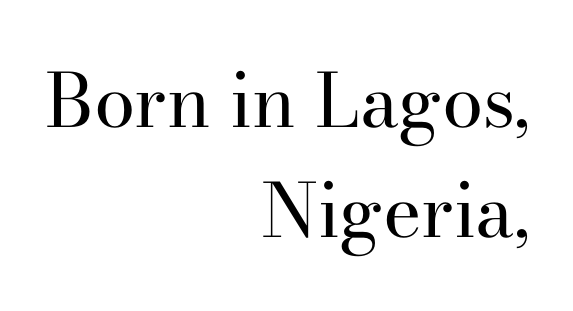
{"serif": "yes", "italic": "no", "bold": "no", "weight": "regular", "width": "normal", "stroke_contrast": "high", "x_height": "small", "monospaced": "no", "underline": "no", "align": "right", "line_spacing": "normal", "line_spacing_ratio": 1.49, "letter_spacing": "normal", "letter_spacing_em": 0.0, "glyph_px": 74}
